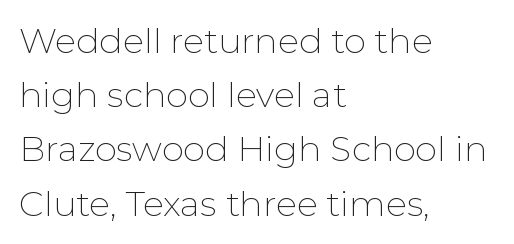
The baseline area is clear. Nope, no serifs anywhere on these letters. A roman cut, with each character standing at attention. Each letter keeps its own natural width here, so spacing adapts to shape.
